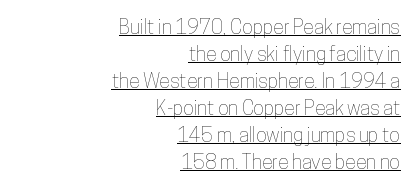
{"italic": "no", "underline": "yes", "align": "right", "line_spacing": "normal", "line_spacing_ratio": 1.35, "letter_spacing": "normal", "letter_spacing_em": 0.0, "glyph_px": 20}
